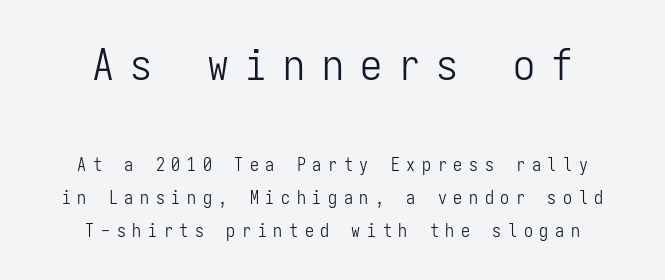
{"serif": "no", "italic": "no", "bold": "no", "weight": "light", "width": "condensed", "stroke_contrast": "low", "x_height": "medium", "monospaced": "yes", "underline": "no", "align": "center", "line_spacing_ratio": 1.83, "letter_spacing": "wide", "letter_spacing_em": 0.37, "larger_block": "first", "size_ratio": 2.44, "glyph_px": 44}
